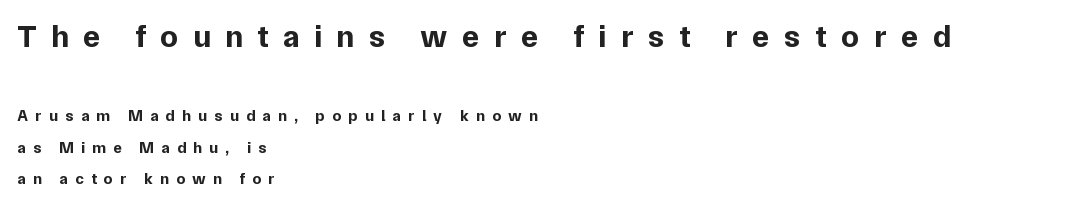
Spacing verdict: proportional, widths tailored to each character. What's the leading like? Stretched, with rows far apart. Which chunk is bigger? The first one — the top block dwarfs the bottom. The zone under the glyphs is completely vacant.
